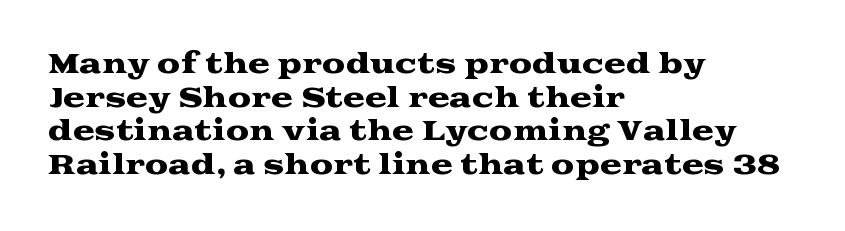
{"italic": "no", "underline": "no", "align": "left", "line_spacing": "normal", "line_spacing_ratio": 1.29, "letter_spacing": "normal", "letter_spacing_em": 0.0, "glyph_px": 26}
